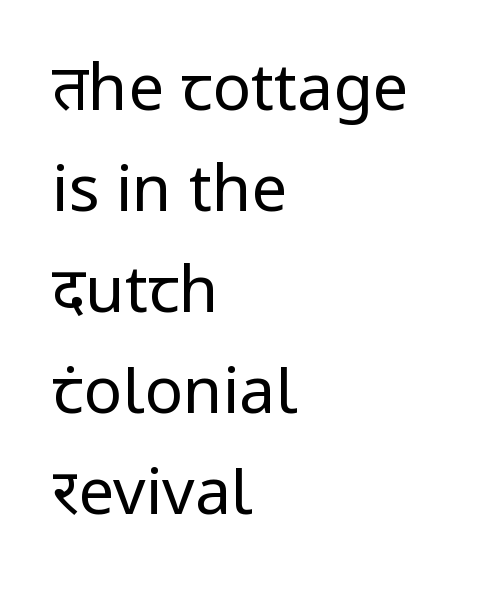
{"serif": "no", "italic": "no", "bold": "no", "weight": "regular", "width": "normal", "stroke_contrast": "low", "x_height": "medium", "monospaced": "no", "underline": "no", "align": "left", "line_spacing": "normal", "line_spacing_ratio": 1.58, "letter_spacing": "normal", "letter_spacing_em": 0.0, "glyph_px": 64}
